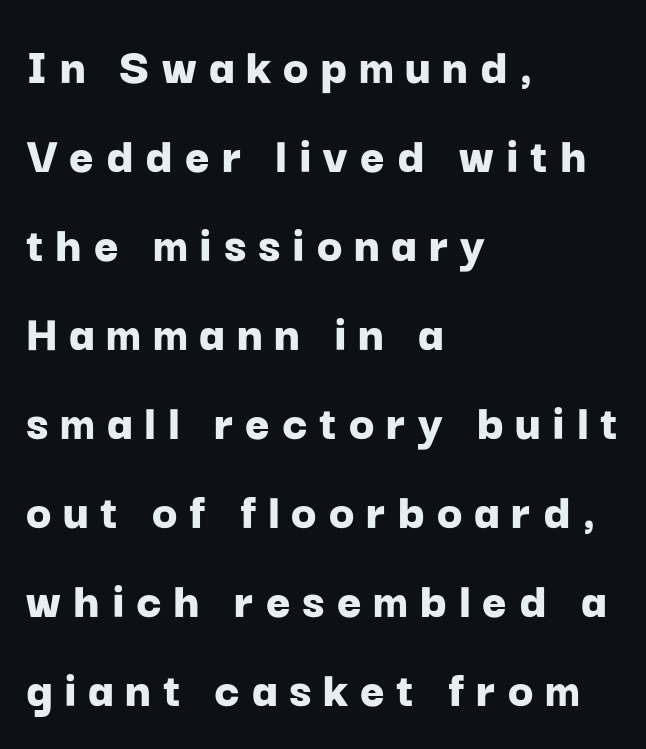
{"serif": "no", "italic": "no", "bold": "yes", "weight": "bold", "width": "normal", "stroke_contrast": "low", "x_height": "medium", "monospaced": "no", "underline": "no", "align": "left", "line_spacing": "normal", "line_spacing_ratio": 1.68, "letter_spacing": "wide", "letter_spacing_em": 0.22, "glyph_px": 53}
